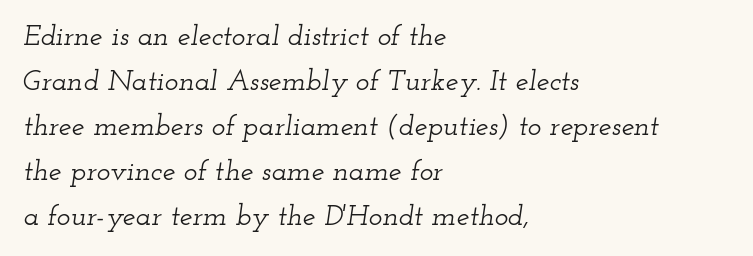
The face used here is proportionally spaced, like ordinary book or web type. If you drew a line through each stem, it would be angled. The specimen omits any rule beneath the text block's lines. Does the type have serifs? Yes, each stem ends in a small foot. The rag falls on the right side of this text block.
